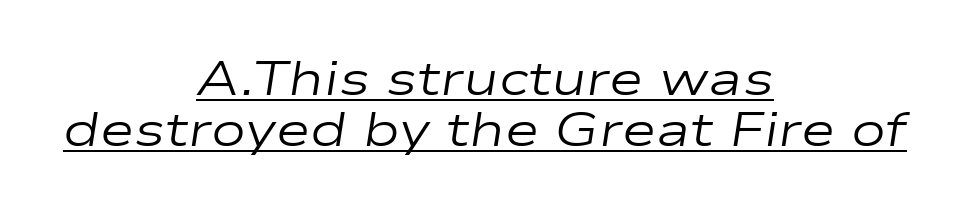
The image shows 47 px regular-weight, wide type, italic (leaning right); set centered, tight line spacing (1.08x), normal letter spacing, underlined; low stroke contrast and a medium x-height.
